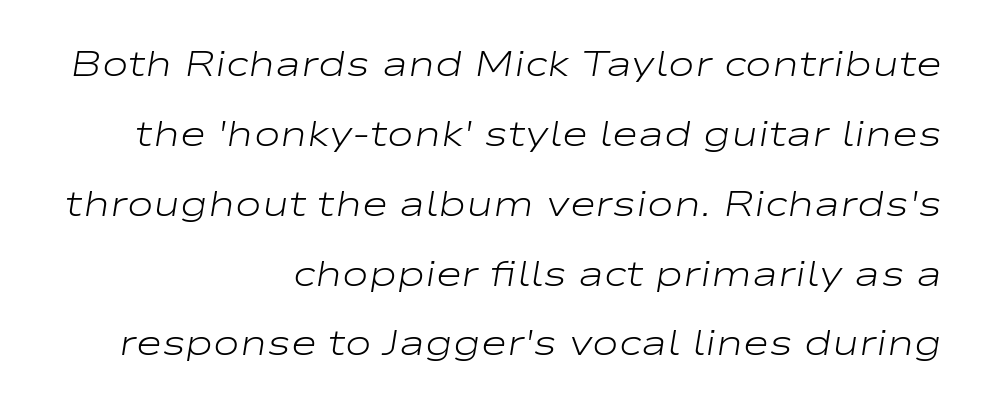
Q: Is the text bold? A: No.
Q: Is the text italic (slanted)? A: Yes, it leans right by about 9 degrees.
Q: Is the text underlined? A: No.
Q: How is the paragraph aligned? A: Right-aligned.
Q: Is the spacing between letters normal or unusually wide? A: Normal.
Q: Is the spacing between lines tight, normal or loose? A: Loose.
Q: Width (condensed, normal, or wide)? A: Wide.
Q: Stroke contrast? A: Low.
Q: x-height? A: Medium.
Q: Monospaced? A: No.
